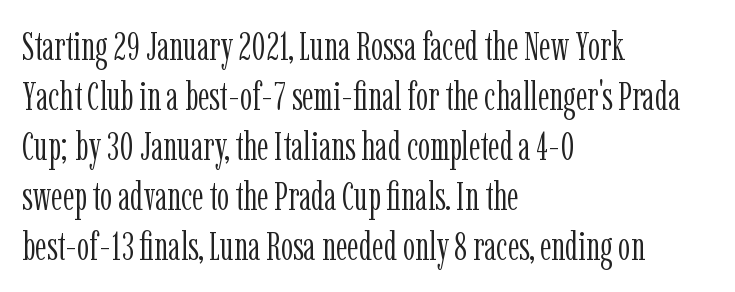
The image shows 39 px light, condensed serif type, upright; set left-aligned, normal line spacing (1.28x), normal letter spacing, not underlined; low stroke contrast and a medium x-height.
